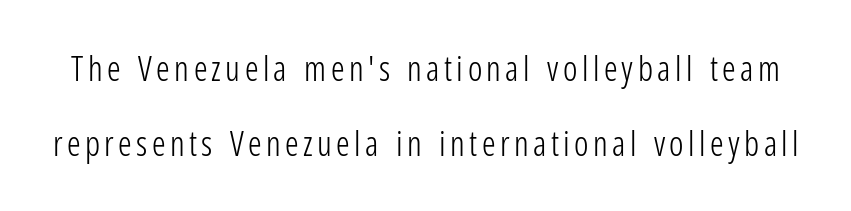
Stroke thickness stays within the range of a standard reading face or lighter. Rendered with straight, roman letterforms. Regarding leading, the lines here are spaced well apart. A clean baseline with only descenders dipping below it. Character widths vary here, with narrow letters taking less room than wide ones.
